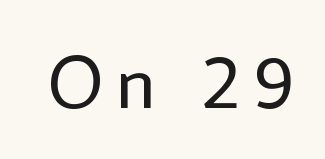
This sample uses an upright cut, with every glyph sitting square on the baseline. The characters display no serif detailing; their extremities are plain. Quick note: underline off. The characters are drawn with everyday or finer stroke widths. Here the designer chose a conventional face with non-uniform glyph widths.
